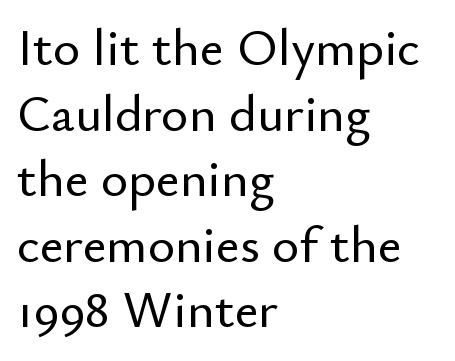
Q: Is the text italic (slanted)? A: No, it is upright.
Q: Is the typeface a serif or a sans-serif typeface? A: Sans-serif.
Q: Is the text underlined? A: No.
Q: How is the paragraph aligned? A: Left-aligned.
Q: Is the spacing between letters normal or unusually wide? A: Normal.
Q: Is the spacing between lines tight, normal or loose? A: Normal.
Q: Width (condensed, normal, or wide)? A: Normal.
Q: Stroke contrast? A: Low.
Q: x-height? A: Small.
Q: Monospaced? A: No.
